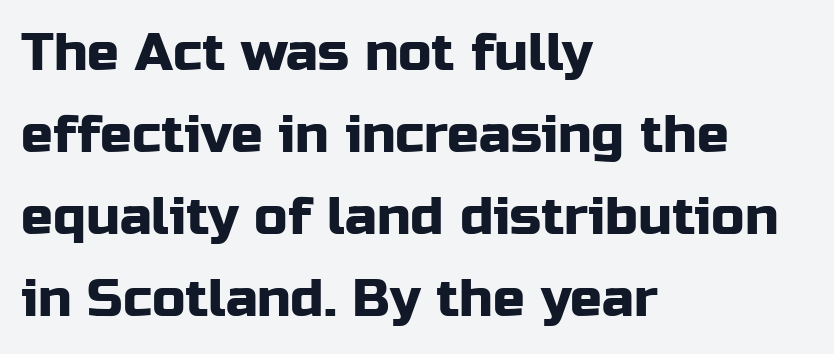
{"serif": "no", "italic": "no", "width": "normal", "stroke_contrast": "low", "x_height": "medium", "monospaced": "no", "underline": "no", "align": "left", "line_spacing": "normal", "line_spacing_ratio": 1.55, "letter_spacing": "normal", "letter_spacing_em": 0.0, "glyph_px": 53}
